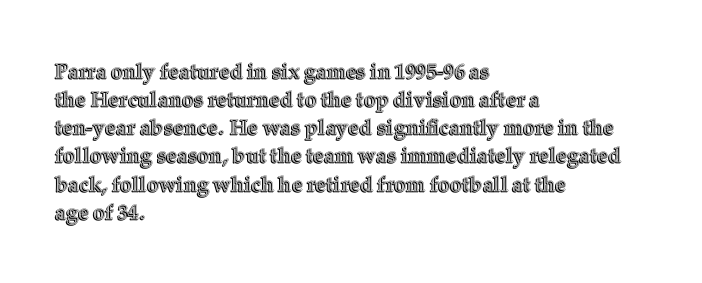
The image shows 21 px text type, upright; set left-aligned, normal line spacing (1.34x), normal letter spacing, not underlined.
